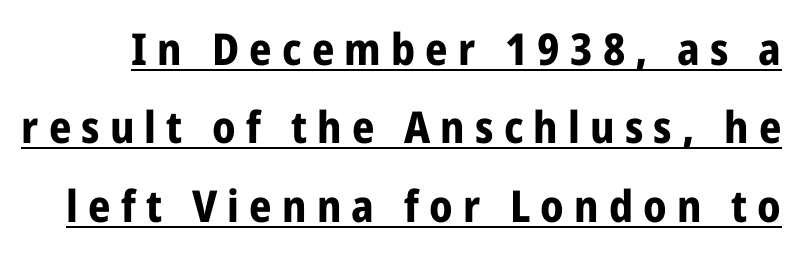
Is there any slant? The stems are plumb. This sample has the flowing, uneven cadence of proportional lettering. You could only call the tracking loose — the letters float apart. Heavy, bold letterforms. Typographically, this falls in the sans-serif category. Has an underline been added? It has.
